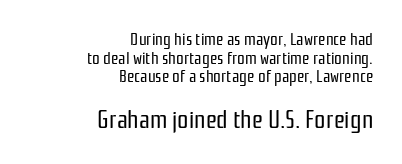
Q: Is the text bold? A: No.
Q: Is the text italic (slanted)? A: No, it is upright.
Q: Is the text underlined? A: No.
Q: How is the paragraph aligned? A: Right-aligned.
Q: Is the spacing between letters normal or unusually wide? A: Normal.
Q: Is the spacing between lines tight, normal or loose? A: Tight.
Q: Which block of text is set in a larger size, the first (top) or the second (bottom)? A: The second (bottom) one.
